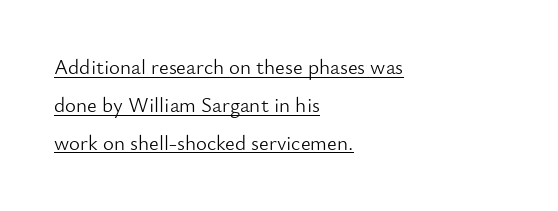
The image shows 21 px text type, upright; set left-aligned, line spacing 1.8x, normal letter spacing, underlined.
